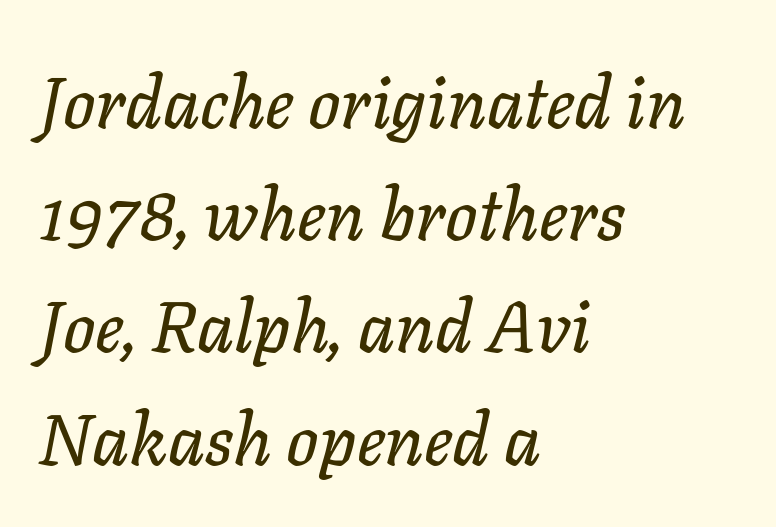
Q: Is the text italic (slanted)? A: Yes, it leans right by about 11 degrees.
Q: Is the text underlined? A: No.
Q: How is the paragraph aligned? A: Left-aligned.
Q: Is the spacing between letters normal or unusually wide? A: Normal.
Q: Is the spacing between lines tight, normal or loose? A: Normal.
Q: Width (condensed, normal, or wide)? A: Normal.
Q: Stroke contrast? A: Low.
Q: x-height? A: Medium.
Q: Monospaced? A: No.
